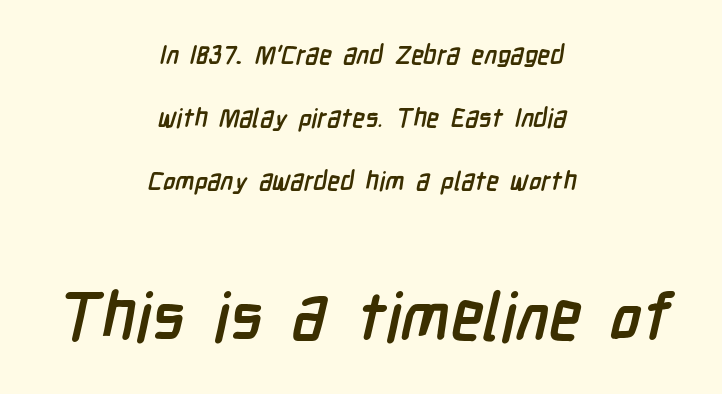
Q: Is the text bold? A: Yes.
Q: Is the typeface a serif or a sans-serif typeface? A: Sans-serif.
Q: Is the text underlined? A: No.
Q: How is the paragraph aligned? A: Centered.
Q: Is the spacing between letters normal or unusually wide? A: Normal.
Q: Is the spacing between lines tight, normal or loose? A: Loose.
Q: Which block of text is set in a larger size, the first (top) or the second (bottom)? A: The second (bottom) one.
Q: Width (condensed, normal, or wide)? A: Condensed.
Q: Stroke contrast? A: Low.
Q: x-height? A: Medium.
Q: Monospaced? A: No.
